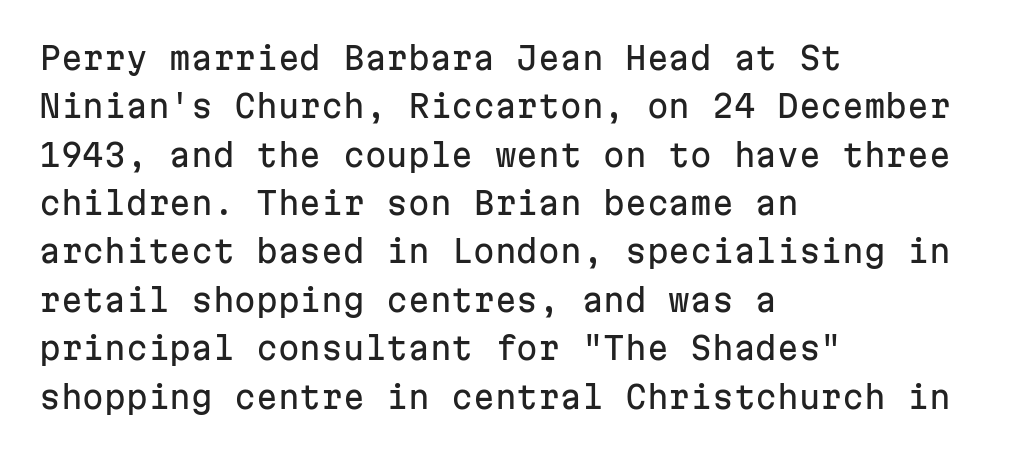
{"serif": "no", "italic": "no", "width": "normal", "stroke_contrast": "low", "x_height": "medium", "monospaced": "yes", "underline": "no", "align": "left", "line_spacing": "normal", "line_spacing_ratio": 1.56, "letter_spacing": "normal", "letter_spacing_em": 0.0, "glyph_px": 31}
